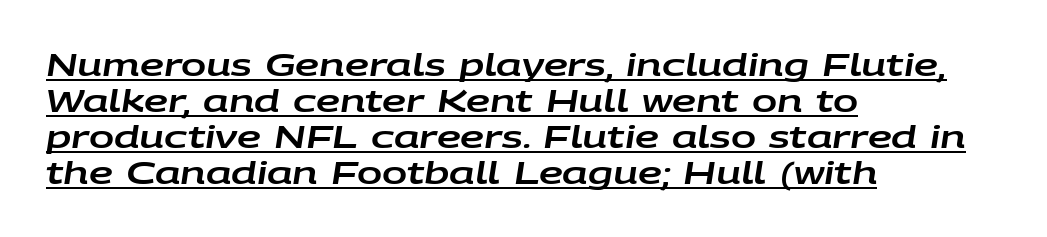
{"italic": "yes", "lean": "right", "slant_degrees": 9, "width": "wide", "stroke_contrast": "low", "x_height": "large", "monospaced": "no", "underline": "yes", "align": "left", "line_spacing_ratio": 1.2, "letter_spacing": "normal", "letter_spacing_em": 0.0, "glyph_px": 30}
